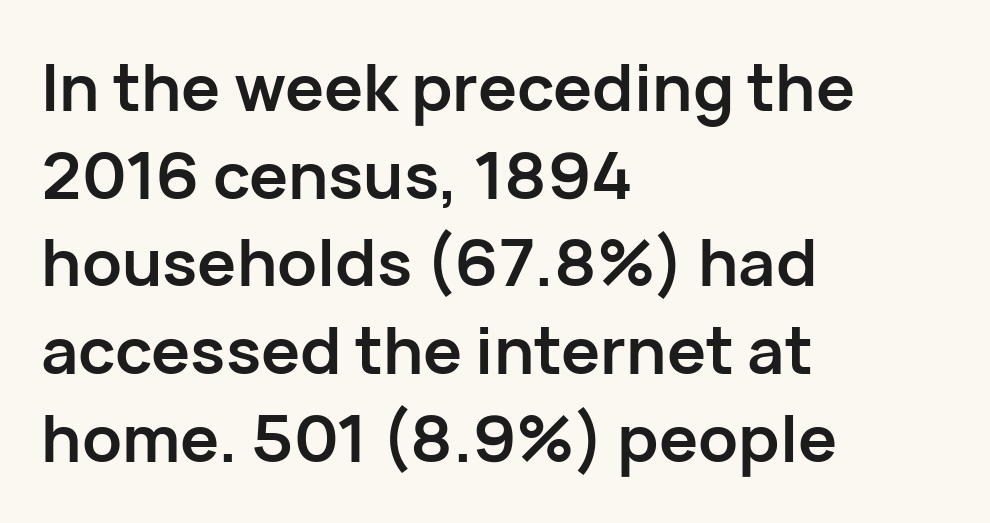
Does extra space separate the letters? No, they use regular spacing. You could not count columns in this text — the font is proportionally spaced. Just letters on the line, the space beneath them empty. Heavy, bold letterforms.
